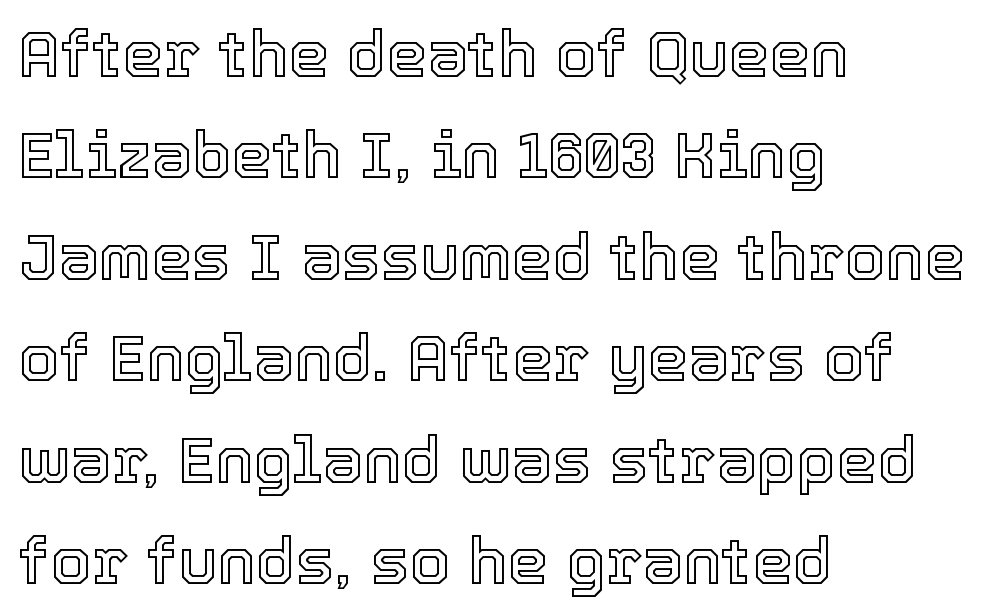
{"italic": "no", "width": "normal", "x_height": "medium", "monospaced": "no", "underline": "no", "align": "left", "line_spacing": "normal", "line_spacing_ratio": 1.56, "letter_spacing": "normal", "letter_spacing_em": 0.0, "glyph_px": 65}
